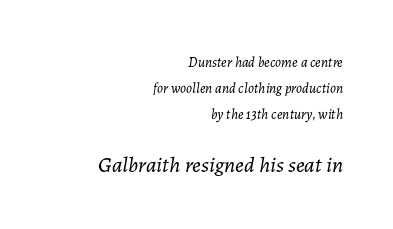
Q: Is the text bold? A: No.
Q: Is the text italic (slanted)? A: Yes, it leans right by about 7 degrees.
Q: Is the text underlined? A: No.
Q: How is the paragraph aligned? A: Right-aligned.
Q: Is the spacing between letters normal or unusually wide? A: Normal.
Q: Which block of text is set in a larger size, the first (top) or the second (bottom)? A: The second (bottom) one.
